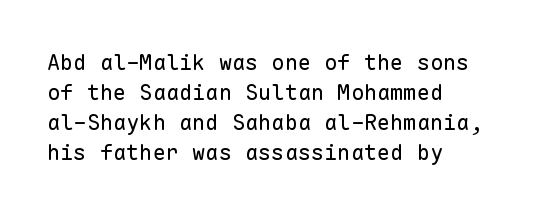
Reading down the column, the eye jumps a familiar distance to each next line. Left-aligned paragraph, ragged on the right. Check under the words: just untouched page. Nope, not italic — everything's standing straight.
